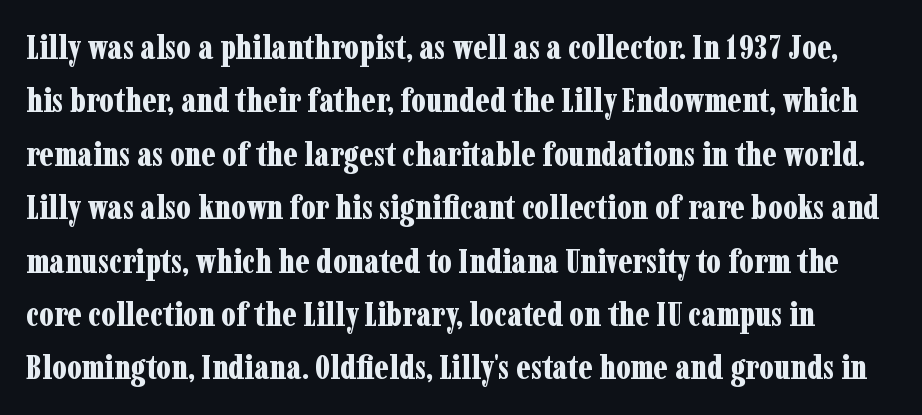
Q: Is the text bold? A: Yes.
Q: Is the text italic (slanted)? A: No, it is upright.
Q: Is the typeface a serif or a sans-serif typeface? A: Serif.
Q: Is the text underlined? A: No.
Q: Is the spacing between letters normal or unusually wide? A: Normal.
Q: Is the spacing between lines tight, normal or loose? A: Normal.
Q: Width (condensed, normal, or wide)? A: Condensed.
Q: Stroke contrast? A: Low.
Q: x-height? A: Medium.
Q: Monospaced? A: No.
